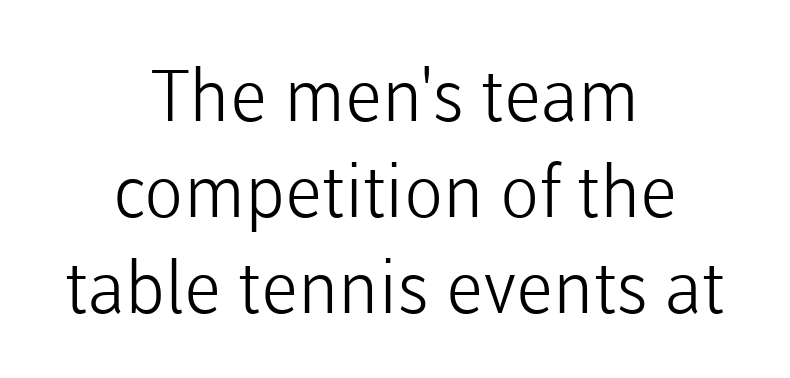
Q: Is the text bold? A: No.
Q: Is the text italic (slanted)? A: No, it is upright.
Q: Is the typeface a serif or a sans-serif typeface? A: Sans-serif.
Q: Is the text underlined? A: No.
Q: How is the paragraph aligned? A: Centered.
Q: Is the spacing between letters normal or unusually wide? A: Normal.
Q: Is the spacing between lines tight, normal or loose? A: Normal.
Q: Width (condensed, normal, or wide)? A: Normal.
Q: Stroke contrast? A: Low.
Q: x-height? A: Medium.
Q: Monospaced? A: No.
